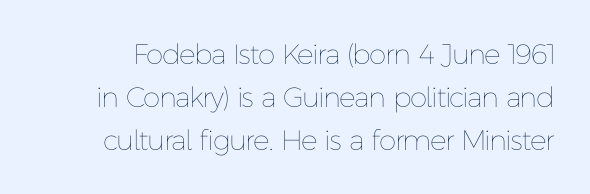
{"italic": "no", "bold": "no", "weight": "thin", "width": "normal", "stroke_contrast": "low", "x_height": "medium", "monospaced": "no", "underline": "no", "line_spacing": "normal", "line_spacing_ratio": 1.53, "letter_spacing": "normal", "letter_spacing_em": 0.0, "glyph_px": 28}
